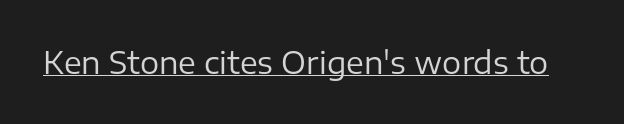
The image shows 30 px regular-weight sans-serif type, upright; set normal letter spacing, underlined; low stroke contrast and a medium x-height.
